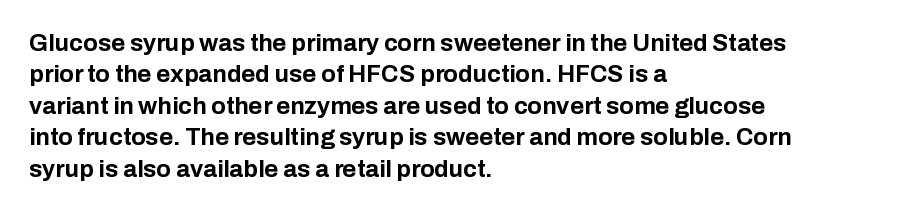
Caption: standard tracking, unaltered. In CSS terms this would be text-align: left. Unlike italic type, these characters show no tilt at all. A dark, heavy texture on the line: the type is bold.
